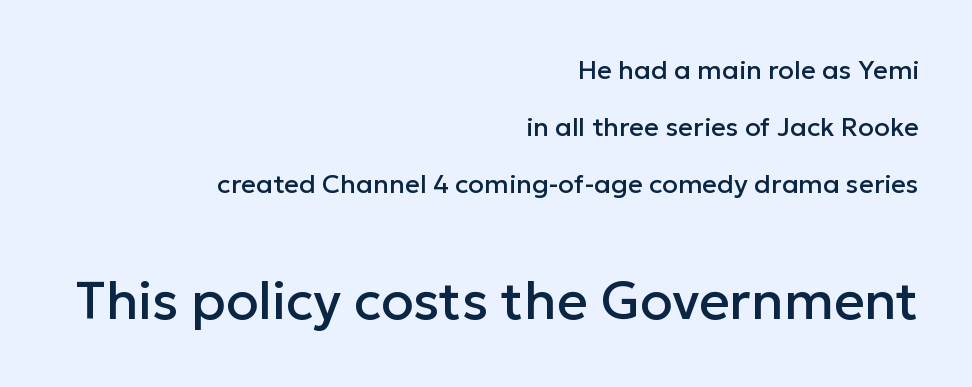
{"serif": "no", "italic": "no", "width": "normal", "stroke_contrast": "low", "x_height": "medium", "monospaced": "no", "underline": "no", "align": "right", "line_spacing": "loose", "line_spacing_ratio": 2.2, "letter_spacing": "normal", "letter_spacing_em": 0.0, "larger_block": "second", "size_ratio": 2.04, "glyph_px": 53}
